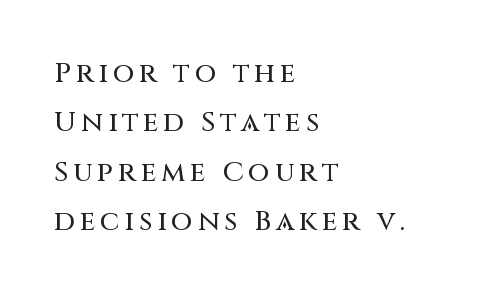
{"serif": "no", "italic": "no", "width": "normal", "stroke_contrast": "medium", "x_height": "large", "monospaced": "no", "underline": "no", "align": "left", "line_spacing_ratio": 1.76, "glyph_px": 28}
